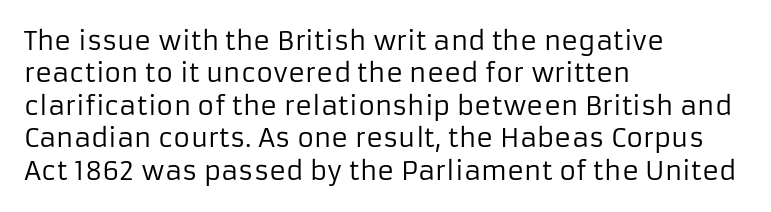
{"italic": "no", "bold": "no", "underline": "no", "align": "left", "line_spacing": "normal", "line_spacing_ratio": 1.25, "letter_spacing": "normal", "letter_spacing_em": 0.0, "glyph_px": 26}
